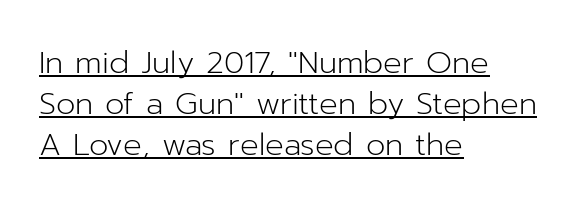
Q: Is the text bold? A: No.
Q: Is the text italic (slanted)? A: No, it is upright.
Q: Is the typeface a serif or a sans-serif typeface? A: Sans-serif.
Q: Is the text underlined? A: Yes.
Q: How is the paragraph aligned? A: Left-aligned.
Q: Is the spacing between letters normal or unusually wide? A: Normal.
Q: Is the spacing between lines tight, normal or loose? A: Normal.
Q: Width (condensed, normal, or wide)? A: Normal.
Q: Stroke contrast? A: Low.
Q: x-height? A: Medium.
Q: Monospaced? A: No.
